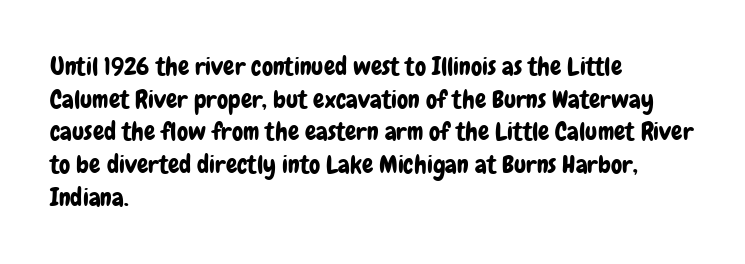
Q: Is the text italic (slanted)? A: No, it is upright.
Q: Is the text underlined? A: No.
Q: How is the paragraph aligned? A: Left-aligned.
Q: Is the spacing between letters normal or unusually wide? A: Normal.
Q: Is the spacing between lines tight, normal or loose? A: Normal.
